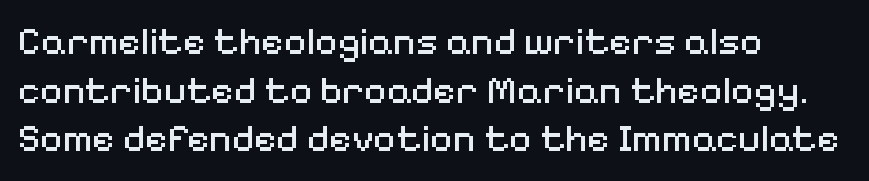
The font family rendered here belongs to the sans-serif group. Inter-character spacing is left at the font's built-in metrics. Lines of text with bare space underneath. Summary of vertical rhythm: regular, with standard interline spacing.
